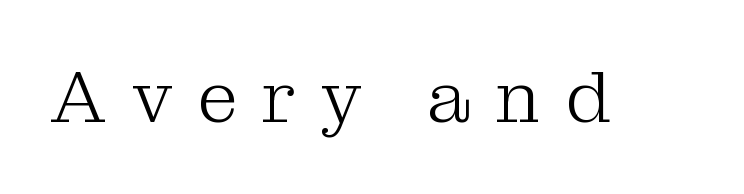
Q: Is the text bold? A: No.
Q: Is the text italic (slanted)? A: No, it is upright.
Q: Is the typeface a serif or a sans-serif typeface? A: Serif.
Q: Is the text underlined? A: No.
Q: Is the spacing between letters normal or unusually wide? A: Unusually wide.
Q: Width (condensed, normal, or wide)? A: Normal.
Q: Stroke contrast? A: Medium.
Q: x-height? A: Medium.
Q: Monospaced? A: No.
